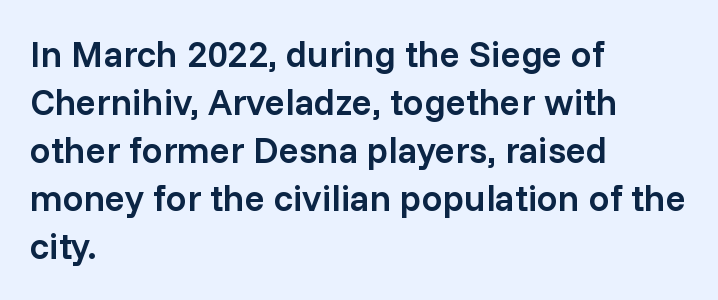
{"serif": "no", "italic": "no", "bold": "semi", "weight": "semibold", "width": "normal", "stroke_contrast": "low", "x_height": "medium", "monospaced": "no", "underline": "no", "align": "left", "line_spacing": "normal", "line_spacing_ratio": 1.3, "letter_spacing": "normal", "letter_spacing_em": 0.0, "glyph_px": 37}
